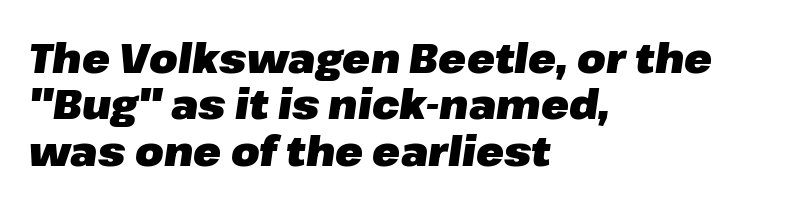
A bare baseline throughout the passage. Caption: bold face, heavy strokes. The glyphs look as if they've been sheared to an angle. Spacing verdict: proportional, widths tailored to each character.
